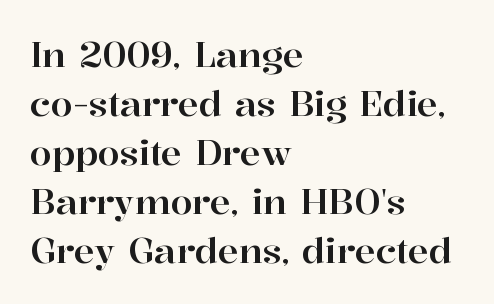
Q: Is the text italic (slanted)? A: No, it is upright.
Q: Is the typeface a serif or a sans-serif typeface? A: Serif.
Q: Is the text underlined? A: No.
Q: How is the paragraph aligned? A: Left-aligned.
Q: Is the spacing between letters normal or unusually wide? A: Normal.
Q: Is the spacing between lines tight, normal or loose? A: Normal.
Q: Width (condensed, normal, or wide)? A: Normal.
Q: Stroke contrast? A: High.
Q: x-height? A: Medium.
Q: Monospaced? A: No.
